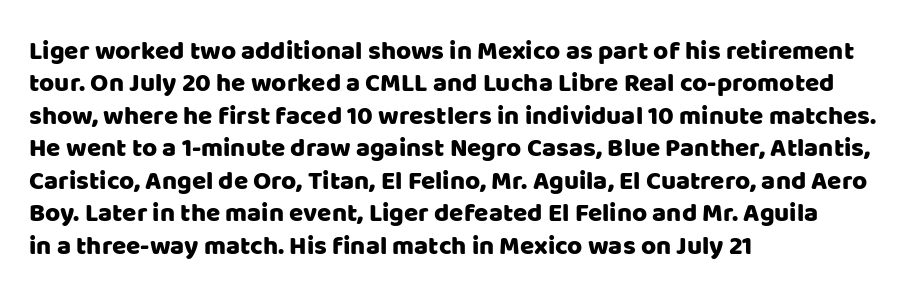
These lines sit exactly where default settings would place them. The letters stand upright; this is a roman face. Typeset ragged right — the left edge is the straight one. Just letters on the line, the space beneath them empty. Caption: standard tracking, unaltered.
